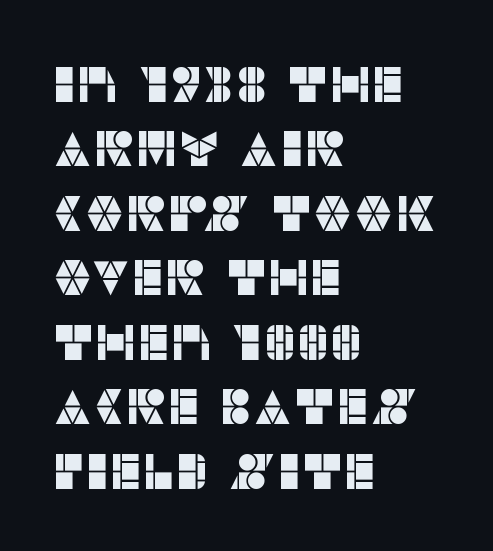
Q: Is the text italic (slanted)? A: No, it is upright.
Q: Is the typeface a serif or a sans-serif typeface? A: Sans-serif.
Q: Is the text underlined? A: No.
Q: How is the paragraph aligned? A: Left-aligned.
Q: Is the spacing between letters normal or unusually wide? A: Normal.
Q: Is the spacing between lines tight, normal or loose? A: Normal.
Q: Width (condensed, normal, or wide)? A: Normal.
Q: Stroke contrast? A: Low.
Q: x-height? A: Large.
Q: Monospaced? A: No.
